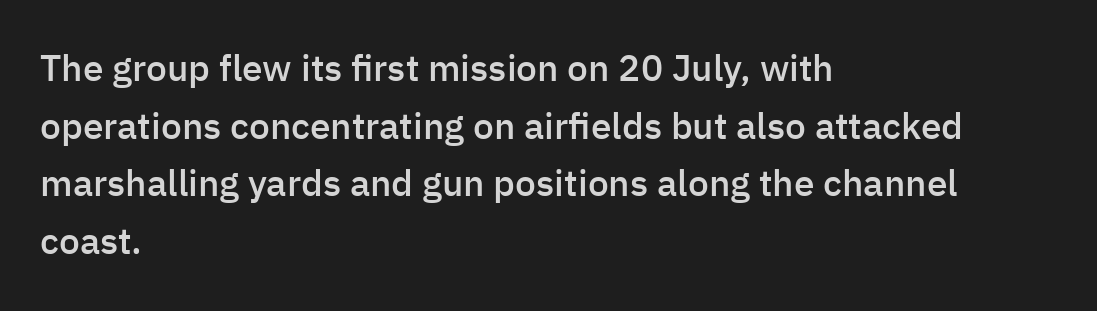
The letters are semibold — heavier than regular but short of a full bold. Each letter keeps its own natural width here, so spacing adapts to shape. Compared with typical body copy, the letter spacing here is the same. The specimen reads as upright at a glance. Honestly, the row spacing looks completely unremarkable. The letters carry no serifs — their stems end cleanly without finishing strokes.
